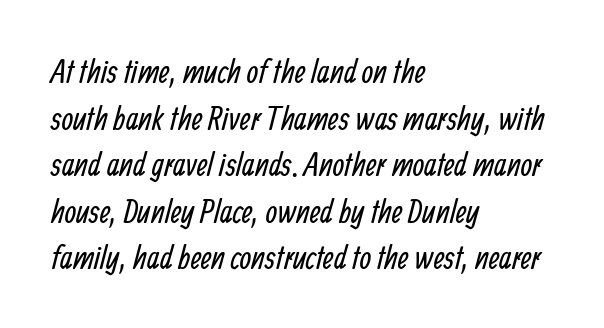
Q: Is the text bold? A: No.
Q: Is the typeface a serif or a sans-serif typeface? A: Sans-serif.
Q: Is the text underlined? A: No.
Q: How is the paragraph aligned? A: Left-aligned.
Q: Is the spacing between letters normal or unusually wide? A: Normal.
Q: Is the spacing between lines tight, normal or loose? A: Normal.
Q: Width (condensed, normal, or wide)? A: Condensed.
Q: Stroke contrast? A: Low.
Q: x-height? A: Medium.
Q: Monospaced? A: No.
